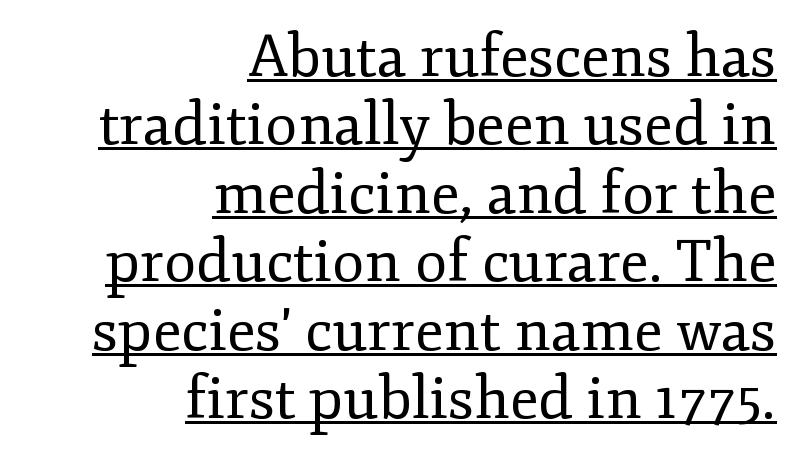
Q: Is the text bold? A: No.
Q: Is the text italic (slanted)? A: No, it is upright.
Q: Is the typeface a serif or a sans-serif typeface? A: Serif.
Q: Is the text underlined? A: Yes.
Q: How is the paragraph aligned? A: Right-aligned.
Q: Is the spacing between letters normal or unusually wide? A: Normal.
Q: Width (condensed, normal, or wide)? A: Normal.
Q: Stroke contrast? A: Low.
Q: x-height? A: Small.
Q: Monospaced? A: No.
